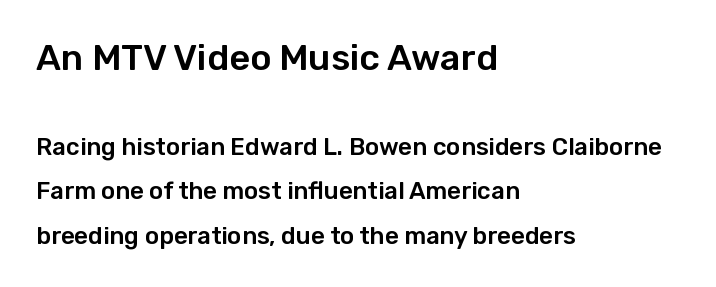
{"serif": "no", "italic": "no", "width": "normal", "stroke_contrast": "low", "x_height": "medium", "monospaced": "no", "underline": "no", "align": "left", "line_spacing_ratio": 1.86, "letter_spacing": "normal", "letter_spacing_em": 0.0, "larger_block": "first", "size_ratio": 1.5, "glyph_px": 36}
